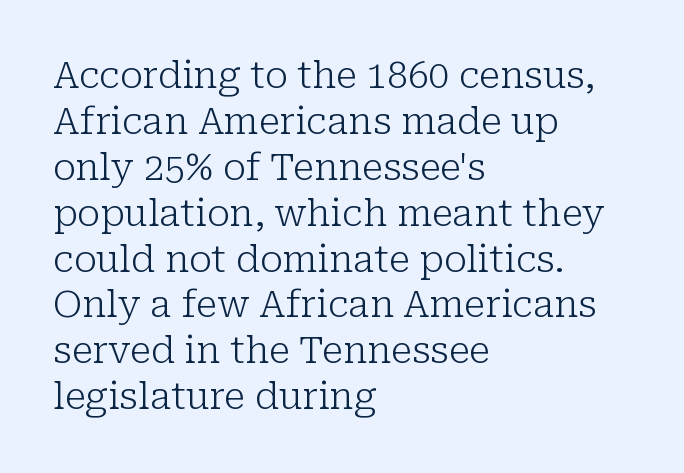
Q: Is the text bold? A: No.
Q: Is the text italic (slanted)? A: No, it is upright.
Q: Is the typeface a serif or a sans-serif typeface? A: Serif.
Q: Is the text underlined? A: No.
Q: How is the paragraph aligned? A: Left-aligned.
Q: Is the spacing between letters normal or unusually wide? A: Normal.
Q: Width (condensed, normal, or wide)? A: Normal.
Q: Stroke contrast? A: Low.
Q: x-height? A: Medium.
Q: Monospaced? A: No.
